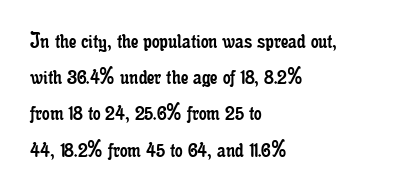
{"italic": "no", "bold": "no", "underline": "no", "align": "left", "line_spacing": "normal", "line_spacing_ratio": 1.51, "letter_spacing": "normal", "letter_spacing_em": 0.0, "glyph_px": 24}
